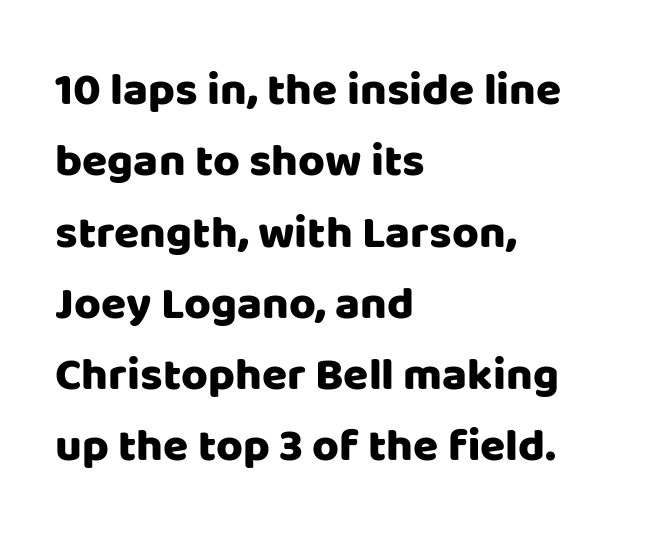
Interline gaps are of average width in this sample. Nothing unusual about the tracking: characters are spaced as the font intends. A classic flush-left, rag-right setting is used for this passage. Think of a printed novel: that variable character pitch is what you see here.
